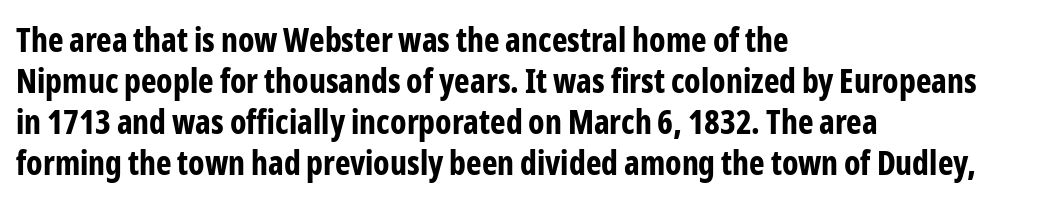
{"serif": "no", "italic": "no", "bold": "yes", "weight": "bold", "width": "condensed", "stroke_contrast": "low", "x_height": "medium", "monospaced": "no", "underline": "no", "align": "left", "line_spacing_ratio": 1.24, "letter_spacing": "normal", "letter_spacing_em": 0.0, "glyph_px": 33}
